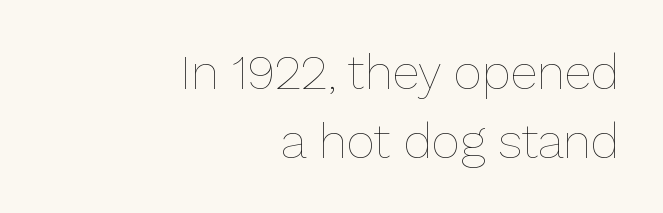
Q: Is the text bold? A: No.
Q: Is the text italic (slanted)? A: No, it is upright.
Q: Is the text underlined? A: No.
Q: How is the paragraph aligned? A: Right-aligned.
Q: Is the spacing between letters normal or unusually wide? A: Normal.
Q: Is the spacing between lines tight, normal or loose? A: Normal.
Q: Width (condensed, normal, or wide)? A: Normal.
Q: Stroke contrast? A: Low.
Q: x-height? A: Medium.
Q: Monospaced? A: No.
